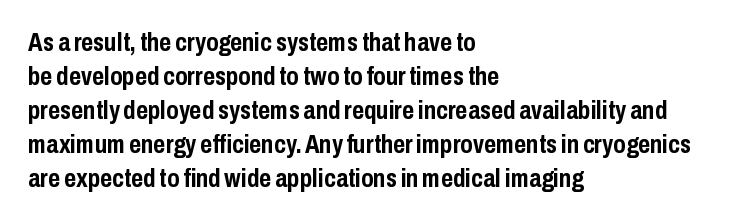
The image shows 26 px bold type, upright; set left-aligned, normal line spacing (1.31x), normal letter spacing, not underlined.
